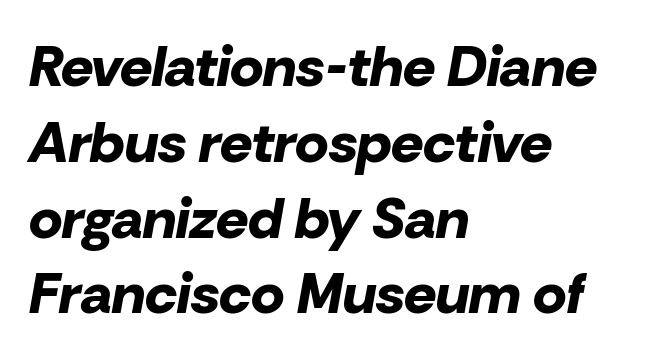
Q: Is the text bold? A: Yes.
Q: Is the text italic (slanted)? A: Yes, it leans right by about 10 degrees.
Q: Is the text underlined? A: No.
Q: How is the paragraph aligned? A: Left-aligned.
Q: Is the spacing between letters normal or unusually wide? A: Normal.
Q: Is the spacing between lines tight, normal or loose? A: Normal.
Q: Width (condensed, normal, or wide)? A: Normal.
Q: Stroke contrast? A: Low.
Q: x-height? A: Medium.
Q: Monospaced? A: No.
